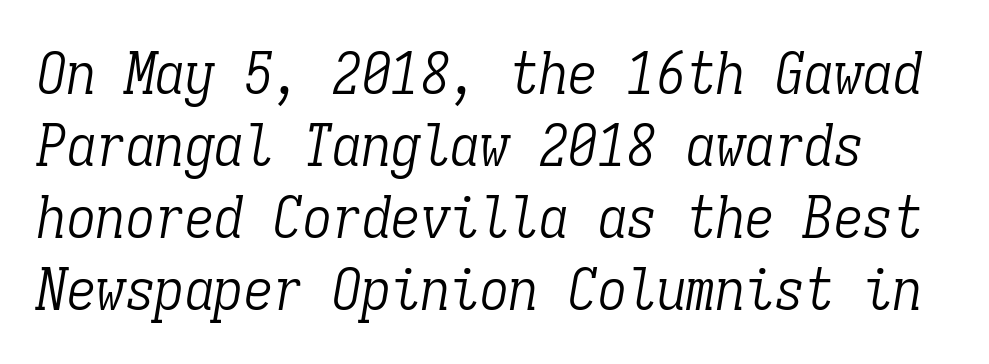
Q: Is the text bold? A: No.
Q: Is the text italic (slanted)? A: Yes, it leans right by about 9 degrees.
Q: Is the typeface a serif or a sans-serif typeface? A: Serif.
Q: Is the text underlined? A: No.
Q: Is the spacing between letters normal or unusually wide? A: Normal.
Q: Width (condensed, normal, or wide)? A: Condensed.
Q: Stroke contrast? A: Low.
Q: x-height? A: Medium.
Q: Monospaced? A: Yes.
